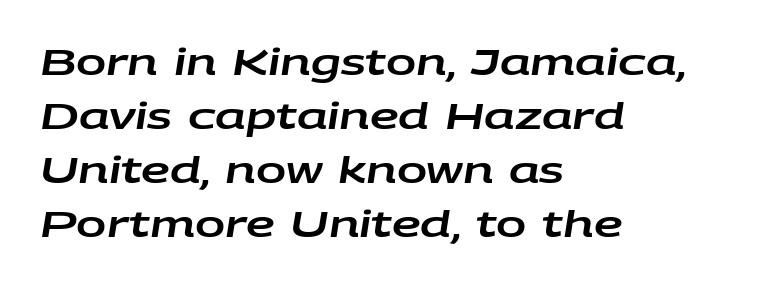
The image shows 36 px wide type, italic (leaning right); set left-aligned, normal line spacing (1.5x), normal letter spacing, not underlined; low stroke contrast and a large x-height.
